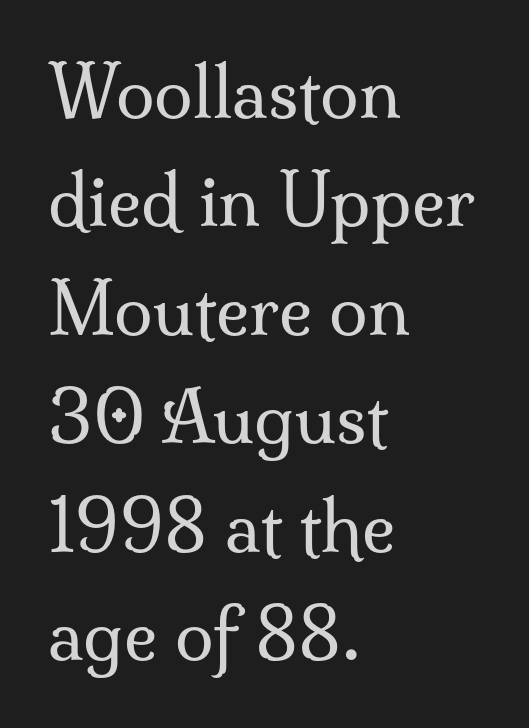
Q: Is the text bold? A: No.
Q: Is the text italic (slanted)? A: No, it is upright.
Q: Is the typeface a serif or a sans-serif typeface? A: Serif.
Q: Is the text underlined? A: No.
Q: How is the paragraph aligned? A: Left-aligned.
Q: Is the spacing between letters normal or unusually wide? A: Normal.
Q: Is the spacing between lines tight, normal or loose? A: Normal.
Q: Width (condensed, normal, or wide)? A: Normal.
Q: Stroke contrast? A: Medium.
Q: x-height? A: Small.
Q: Monospaced? A: No.
